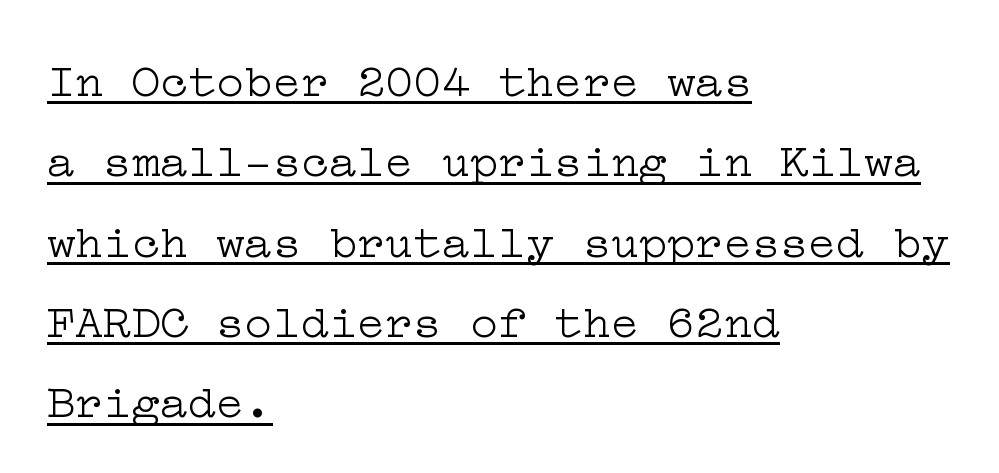
The image shows 47 px light, wide serif type, upright; set left-aligned, line spacing 1.71x, normal letter spacing, underlined; low stroke contrast and a medium x-height.
